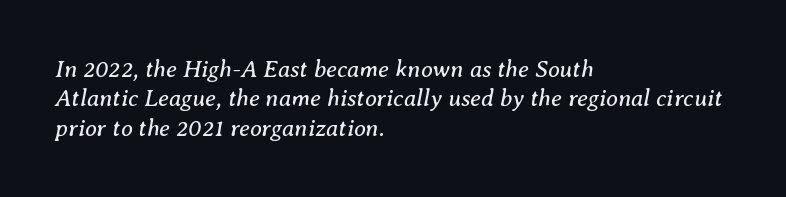
Q: Is the text bold? A: No.
Q: Is the text italic (slanted)? A: Yes, it leans right by about 8 degrees.
Q: Is the text underlined? A: No.
Q: How is the paragraph aligned? A: Left-aligned.
Q: Is the spacing between letters normal or unusually wide? A: Normal.
